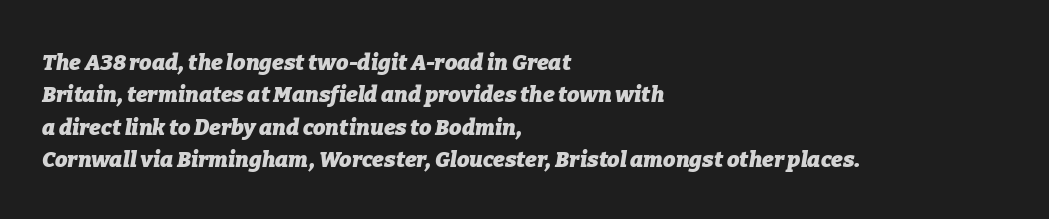
The image shows 22 px bold type, italic (leaning right); set left-aligned, normal line spacing (1.47x), normal letter spacing, not underlined.
